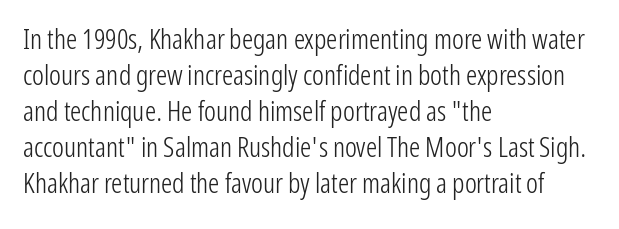
The image shows 28 px light, condensed sans-serif type, upright; set left-aligned, normal line spacing (1.29x), normal letter spacing, not underlined; low stroke contrast and a medium x-height.
